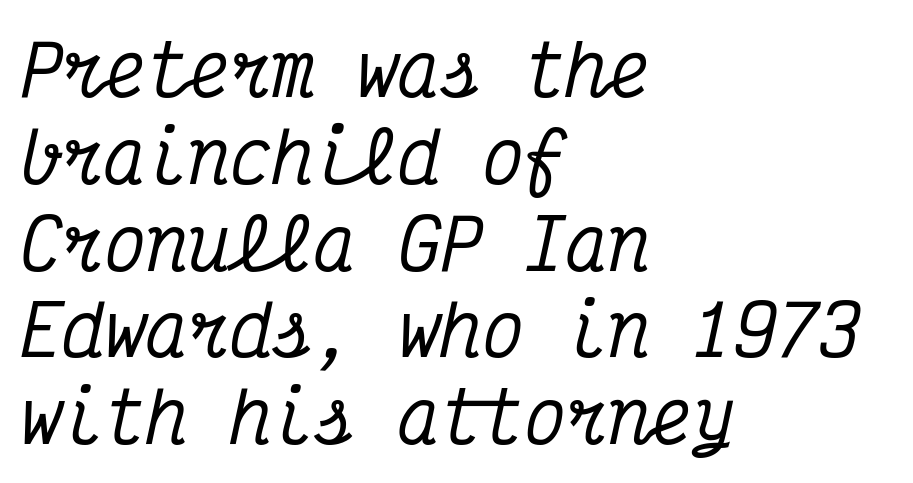
Q: Is the text italic (slanted)? A: Yes, it leans right by about 12 degrees.
Q: Is the typeface a serif or a sans-serif typeface? A: Serif.
Q: Is the text underlined? A: No.
Q: How is the paragraph aligned? A: Left-aligned.
Q: Is the spacing between letters normal or unusually wide? A: Normal.
Q: Width (condensed, normal, or wide)? A: Condensed.
Q: Stroke contrast? A: Medium.
Q: x-height? A: Medium.
Q: Monospaced? A: Yes.
